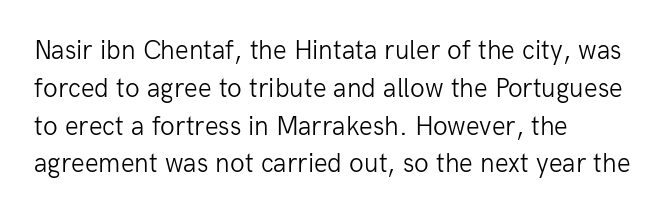
Short note: letters normally spaced. These lines are set flush left with a ragged right edge. The passage shown is not bold in any degree. Rows of type keep a routine distance in the vertical direction. This is the regular roman posture of the typeface.
